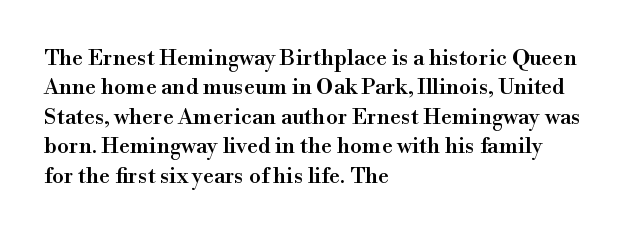
The image shows 22 px text type, upright; set left-aligned, normal line spacing (1.34x), normal letter spacing, not underlined.
